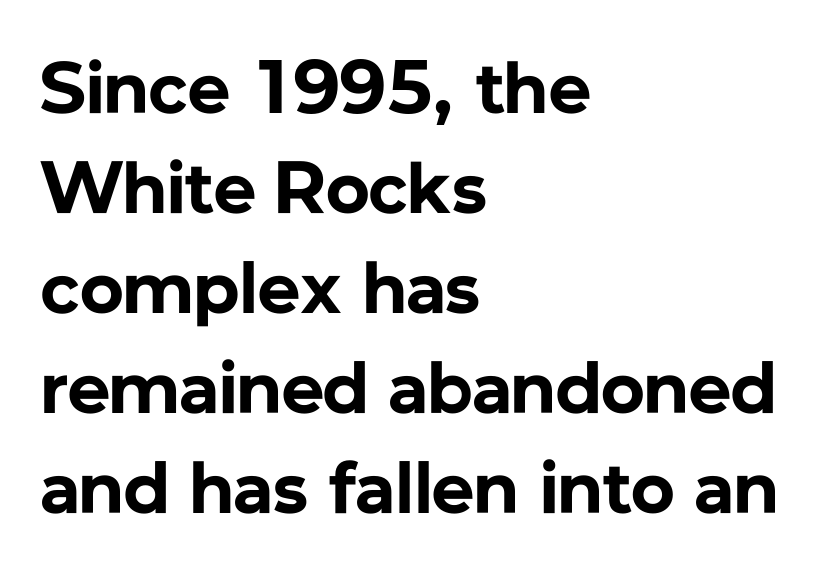
Q: Is the text bold? A: Yes.
Q: Is the text italic (slanted)? A: No, it is upright.
Q: Is the typeface a serif or a sans-serif typeface? A: Sans-serif.
Q: Is the text underlined? A: No.
Q: How is the paragraph aligned? A: Left-aligned.
Q: Is the spacing between letters normal or unusually wide? A: Normal.
Q: Is the spacing between lines tight, normal or loose? A: Normal.
Q: Width (condensed, normal, or wide)? A: Normal.
Q: Stroke contrast? A: Low.
Q: x-height? A: Medium.
Q: Monospaced? A: No.
